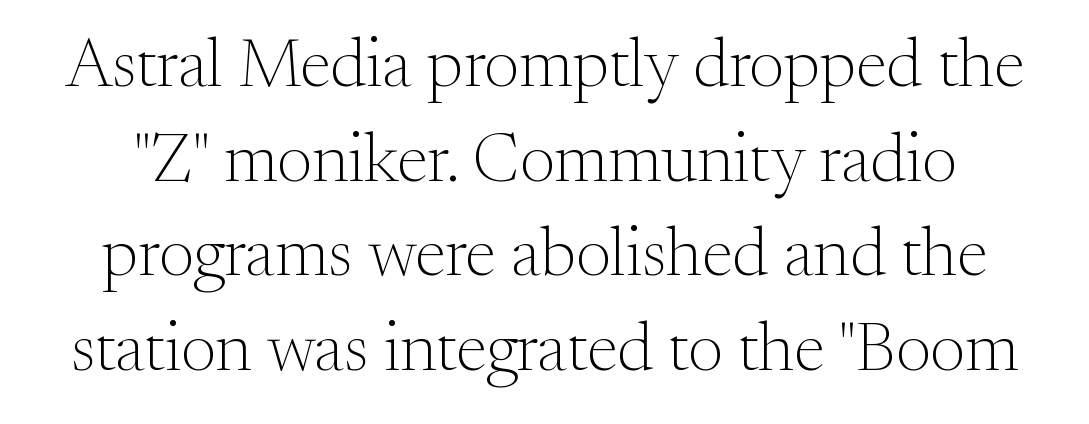
The image shows 69 px light serif type, upright; set normal line spacing (1.37x), normal letter spacing, not underlined; medium stroke contrast and a small x-height.
